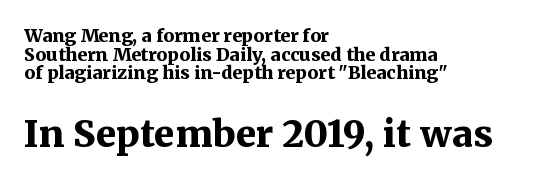
Q: Is the text bold? A: Yes.
Q: Is the text italic (slanted)? A: No, it is upright.
Q: Is the typeface a serif or a sans-serif typeface? A: Serif.
Q: Is the text underlined? A: No.
Q: How is the paragraph aligned? A: Left-aligned.
Q: Is the spacing between letters normal or unusually wide? A: Normal.
Q: Is the spacing between lines tight, normal or loose? A: Tight.
Q: Which block of text is set in a larger size, the first (top) or the second (bottom)? A: The second (bottom) one.
Q: Width (condensed, normal, or wide)? A: Normal.
Q: Stroke contrast? A: Medium.
Q: x-height? A: Medium.
Q: Monospaced? A: No.
